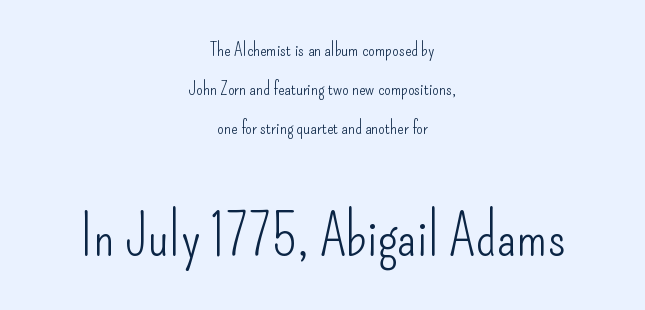
Q: Is the text bold? A: No.
Q: Is the text italic (slanted)? A: No, it is upright.
Q: Is the typeface a serif or a sans-serif typeface? A: Sans-serif.
Q: Is the text underlined? A: No.
Q: How is the paragraph aligned? A: Centered.
Q: Is the spacing between letters normal or unusually wide? A: Normal.
Q: Is the spacing between lines tight, normal or loose? A: Loose.
Q: Which block of text is set in a larger size, the first (top) or the second (bottom)? A: The second (bottom) one.
Q: Width (condensed, normal, or wide)? A: Condensed.
Q: Stroke contrast? A: Low.
Q: x-height? A: Small.
Q: Monospaced? A: No.
